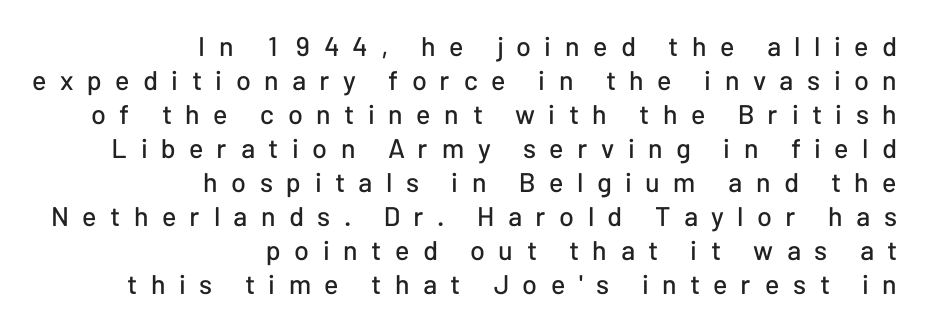
Q: Is the text italic (slanted)? A: No, it is upright.
Q: Is the text underlined? A: No.
Q: How is the paragraph aligned? A: Right-aligned.
Q: Is the spacing between letters normal or unusually wide? A: Unusually wide.
Q: Is the spacing between lines tight, normal or loose? A: Normal.
